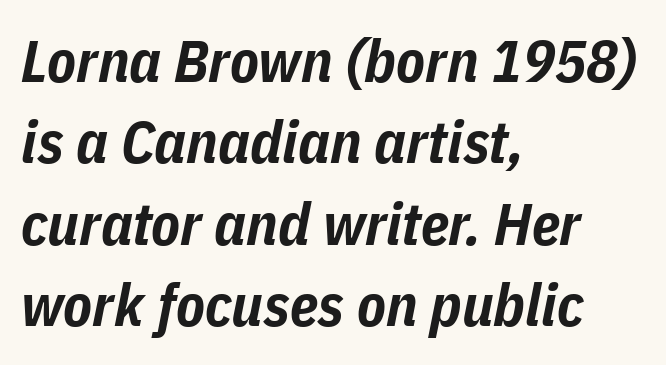
{"italic": "yes", "lean": "right", "slant_degrees": 11, "bold": "yes", "weight": "bold", "width": "condensed", "stroke_contrast": "low", "x_height": "medium", "monospaced": "no", "underline": "no", "align": "left", "line_spacing": "normal", "line_spacing_ratio": 1.38, "letter_spacing": "normal", "letter_spacing_em": 0.0, "glyph_px": 59}
